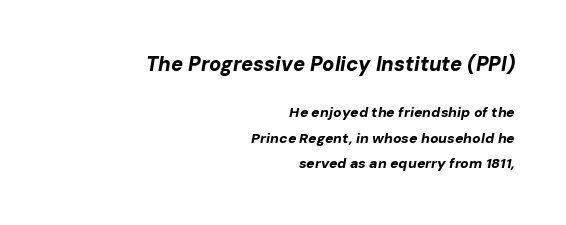
{"italic": "yes", "lean": "right", "slant_degrees": 10, "bold": "yes", "underline": "no", "align": "right", "line_spacing_ratio": 1.82, "letter_spacing": "normal", "letter_spacing_em": 0.0, "larger_block": "first", "size_ratio": 1.43, "glyph_px": 20}
